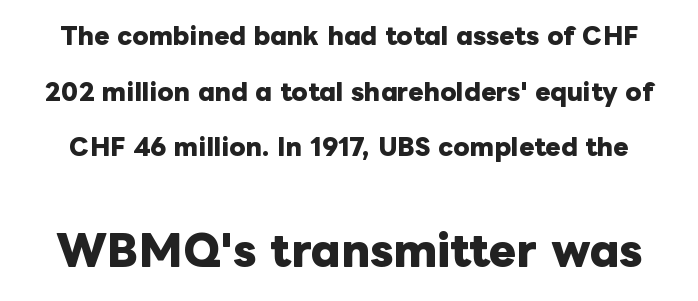
Q: Is the text bold? A: Yes.
Q: Is the text italic (slanted)? A: No, it is upright.
Q: Is the text underlined? A: No.
Q: Is the spacing between letters normal or unusually wide? A: Normal.
Q: Is the spacing between lines tight, normal or loose? A: Loose.
Q: Which block of text is set in a larger size, the first (top) or the second (bottom)? A: The second (bottom) one.
Q: Width (condensed, normal, or wide)? A: Normal.
Q: Stroke contrast? A: Low.
Q: x-height? A: Medium.
Q: Monospaced? A: No.
